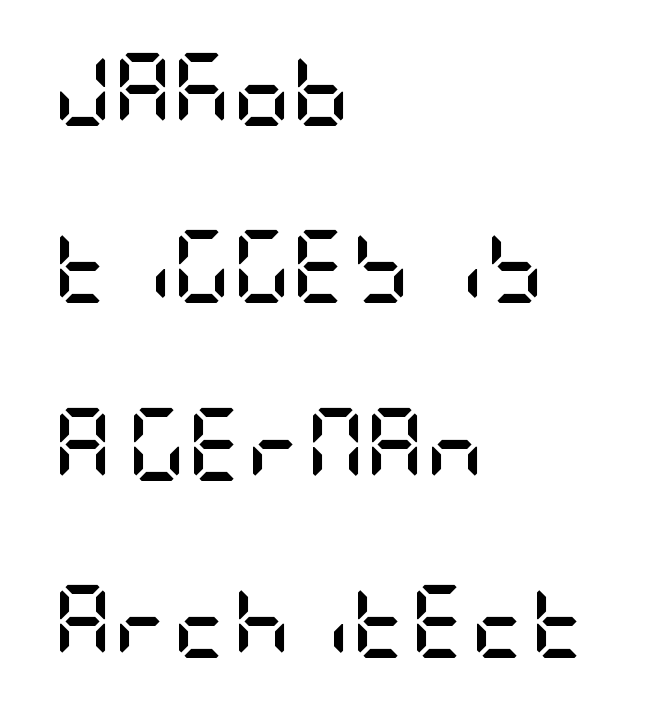
Q: Is the text bold? A: Yes.
Q: Is the text italic (slanted)? A: No, it is upright.
Q: Is the typeface a serif or a sans-serif typeface? A: Sans-serif.
Q: Is the text underlined? A: No.
Q: How is the paragraph aligned? A: Left-aligned.
Q: Is the spacing between letters normal or unusually wide? A: Normal.
Q: Is the spacing between lines tight, normal or loose? A: Loose.
Q: Width (condensed, normal, or wide)? A: Condensed.
Q: Stroke contrast? A: Low.
Q: x-height? A: Large.
